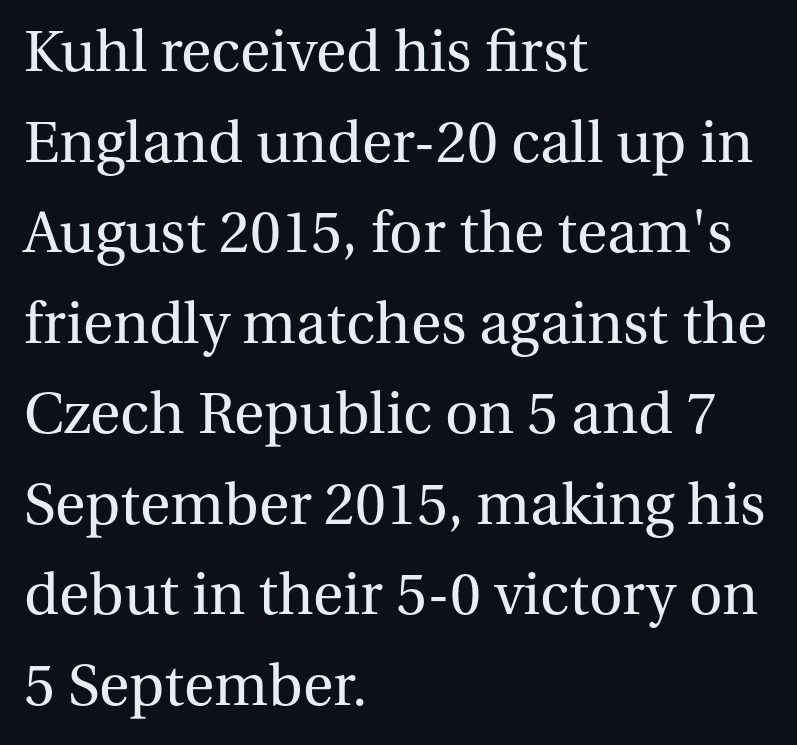
{"serif": "yes", "italic": "no", "bold": "no", "weight": "regular", "width": "normal", "stroke_contrast": "medium", "x_height": "medium", "monospaced": "no", "underline": "no", "align": "left", "line_spacing": "normal", "line_spacing_ratio": 1.46, "letter_spacing": "normal", "letter_spacing_em": 0.0, "glyph_px": 62}
